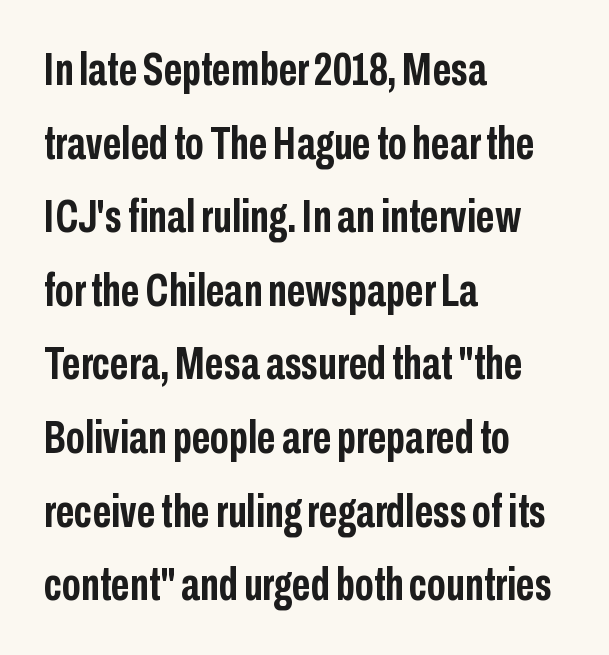
{"serif": "no", "italic": "no", "bold": "yes", "weight": "semibold", "width": "condensed", "stroke_contrast": "low", "x_height": "medium", "monospaced": "no", "underline": "no", "align": "left", "line_spacing": "normal", "line_spacing_ratio": 1.6, "letter_spacing": "normal", "letter_spacing_em": 0.0, "glyph_px": 46}
